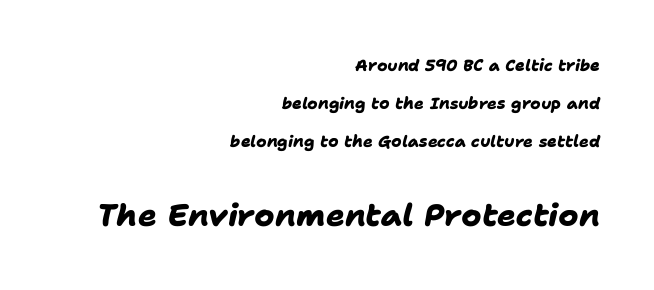
Q: Is the text bold? A: Yes.
Q: Is the typeface a serif or a sans-serif typeface? A: Sans-serif.
Q: Is the text underlined? A: No.
Q: How is the paragraph aligned? A: Right-aligned.
Q: Is the spacing between letters normal or unusually wide? A: Normal.
Q: Is the spacing between lines tight, normal or loose? A: Loose.
Q: Which block of text is set in a larger size, the first (top) or the second (bottom)? A: The second (bottom) one.
Q: Width (condensed, normal, or wide)? A: Normal.
Q: Stroke contrast? A: Low.
Q: x-height? A: Medium.
Q: Monospaced? A: No.
